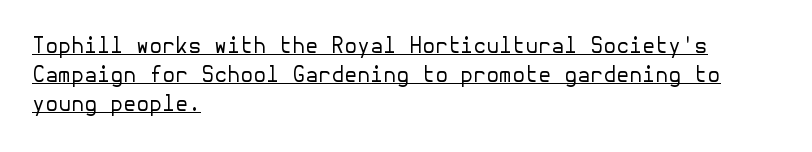
Q: Is the text bold? A: No.
Q: Is the text italic (slanted)? A: No, it is upright.
Q: Is the text underlined? A: Yes.
Q: How is the paragraph aligned? A: Left-aligned.
Q: Is the spacing between letters normal or unusually wide? A: Normal.
Q: Is the spacing between lines tight, normal or loose? A: Normal.
